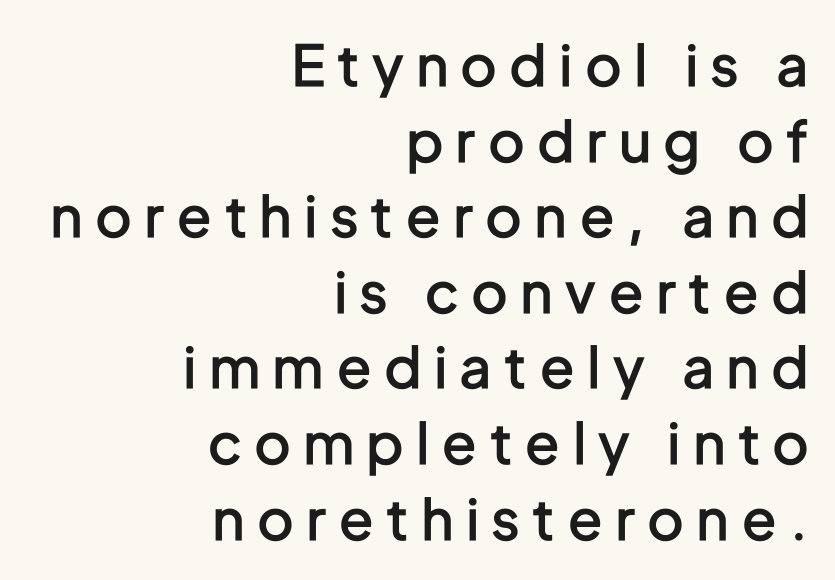
{"serif": "no", "italic": "no", "bold": "semi", "weight": "semibold", "width": "condensed", "stroke_contrast": "low", "x_height": "medium", "monospaced": "no", "underline": "no", "align": "right", "line_spacing": "normal", "line_spacing_ratio": 1.35, "letter_spacing": "wide", "letter_spacing_em": 0.25, "glyph_px": 56}
